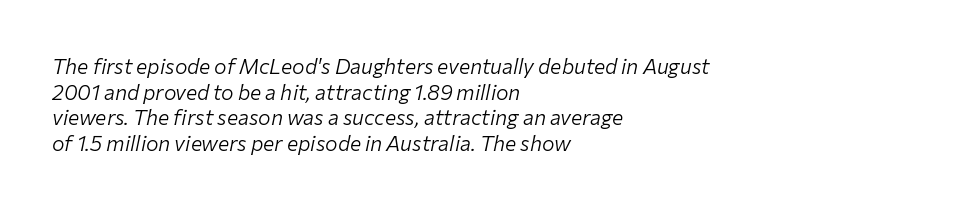
The image shows 21 px text type, italic (leaning right); set left-aligned, line spacing 1.22x, normal letter spacing, not underlined.
